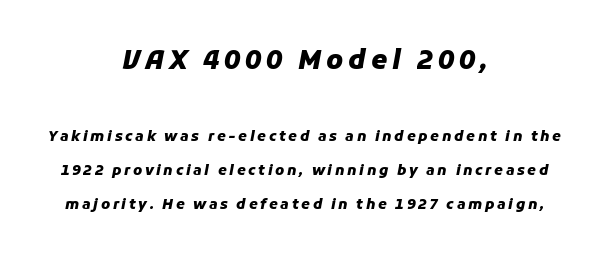
Emphasis-style slanted type is in use. The words here are not underlined. Line starts and ends both wander, symmetrically. Students, observe: this is what heavily led, spacious text looks like. The upper block of text is set noticeably larger than the block beneath it. The rendering uses a bold face; every stroke is thick and dark.
